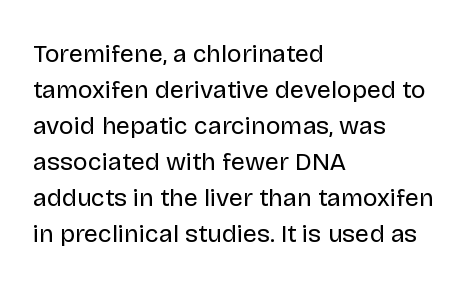
The image shows 25 px text type, upright; set left-aligned, normal line spacing (1.44x), normal letter spacing, not underlined.
